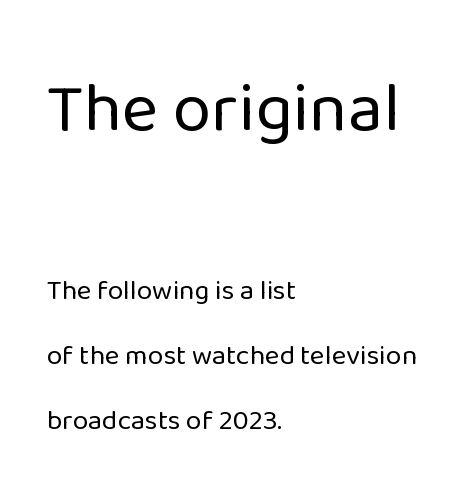
Q: Is the text bold? A: No.
Q: Is the text italic (slanted)? A: No, it is upright.
Q: Is the typeface a serif or a sans-serif typeface? A: Sans-serif.
Q: Is the text underlined? A: No.
Q: How is the paragraph aligned? A: Left-aligned.
Q: Is the spacing between letters normal or unusually wide? A: Normal.
Q: Is the spacing between lines tight, normal or loose? A: Loose.
Q: Which block of text is set in a larger size, the first (top) or the second (bottom)? A: The first (top) one.
Q: Width (condensed, normal, or wide)? A: Normal.
Q: Stroke contrast? A: Low.
Q: x-height? A: Medium.
Q: Monospaced? A: No.
